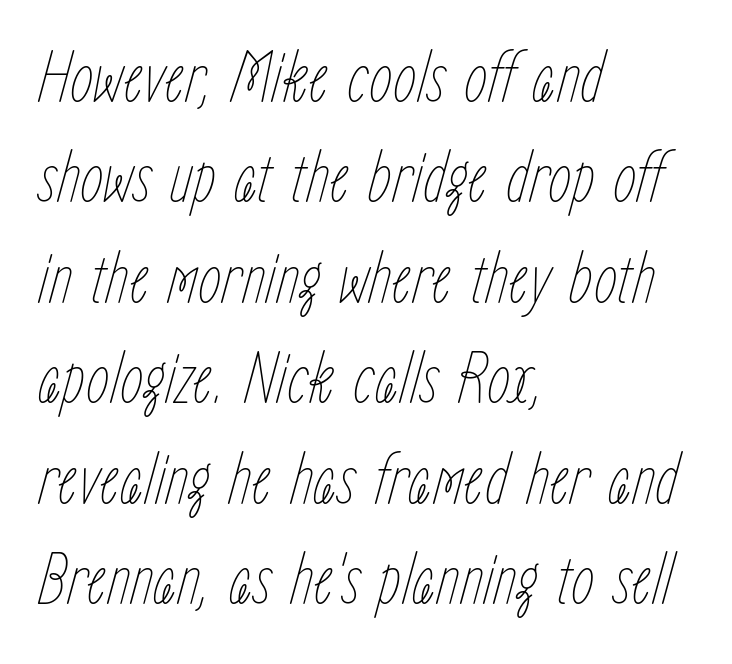
The image shows 75 px thin, condensed type, italic (leaning right); set left-aligned, normal line spacing (1.34x), normal letter spacing, not underlined; low stroke contrast and a medium x-height.
